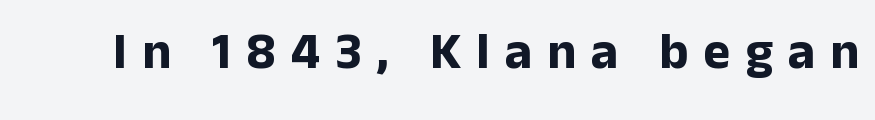
The image shows 51 px bold sans-serif type, upright; set unusually wide letter spacing (+0.3 em), not underlined; low stroke contrast and a medium x-height.
